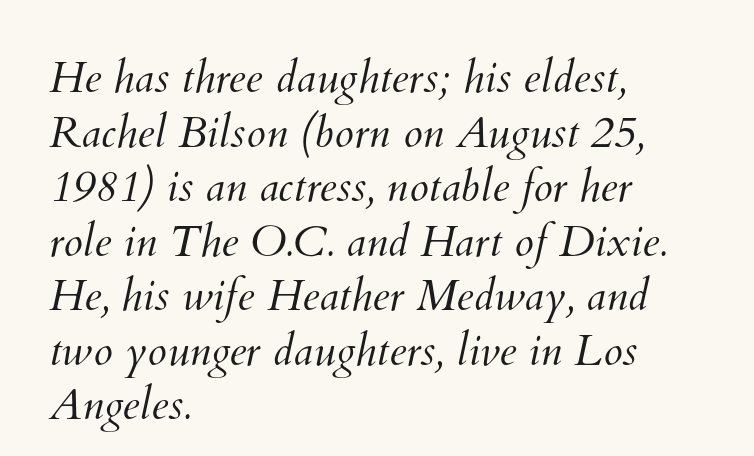
{"bold": "no", "weight": "light", "width": "normal", "stroke_contrast": "medium", "x_height": "small", "monospaced": "no", "underline": "no", "align": "left", "line_spacing_ratio": 1.24, "letter_spacing": "normal", "letter_spacing_em": 0.0, "glyph_px": 44}
